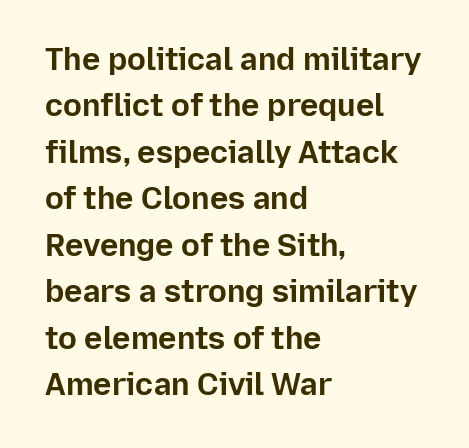
Q: Is the text bold? A: Yes.
Q: Is the text italic (slanted)? A: No, it is upright.
Q: Is the typeface a serif or a sans-serif typeface? A: Sans-serif.
Q: Is the text underlined? A: No.
Q: How is the paragraph aligned? A: Left-aligned.
Q: Is the spacing between letters normal or unusually wide? A: Normal.
Q: Is the spacing between lines tight, normal or loose? A: Normal.
Q: Width (condensed, normal, or wide)? A: Normal.
Q: Stroke contrast? A: Low.
Q: x-height? A: Medium.
Q: Monospaced? A: No.
